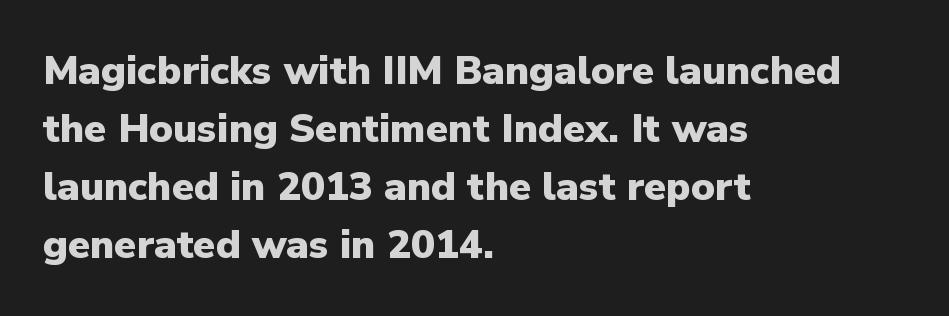
{"serif": "no", "italic": "no", "bold": "yes", "weight": "heavy", "width": "normal", "stroke_contrast": "low", "x_height": "medium", "monospaced": "no", "underline": "no", "align": "left", "line_spacing": "normal", "line_spacing_ratio": 1.45, "letter_spacing": "normal", "letter_spacing_em": 0.0, "glyph_px": 40}
